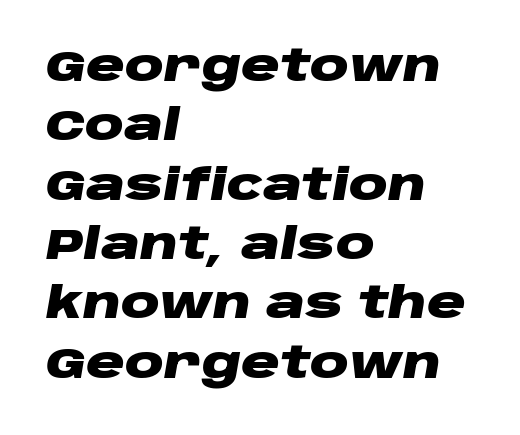
The image shows 43 px heavy, wide type, italic (leaning right); set left-aligned, normal line spacing (1.38x), normal letter spacing, not underlined; low stroke contrast and a large x-height.
